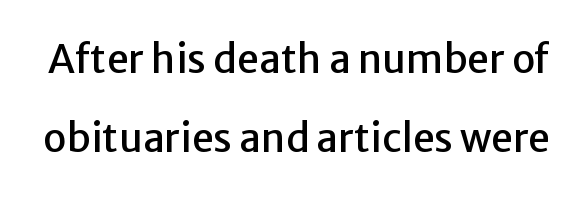
Q: Is the text italic (slanted)? A: No, it is upright.
Q: Is the typeface a serif or a sans-serif typeface? A: Sans-serif.
Q: Is the text underlined? A: No.
Q: Is the spacing between letters normal or unusually wide? A: Normal.
Q: Is the spacing between lines tight, normal or loose? A: Loose.
Q: Width (condensed, normal, or wide)? A: Normal.
Q: Stroke contrast? A: Low.
Q: x-height? A: Medium.
Q: Monospaced? A: No.
